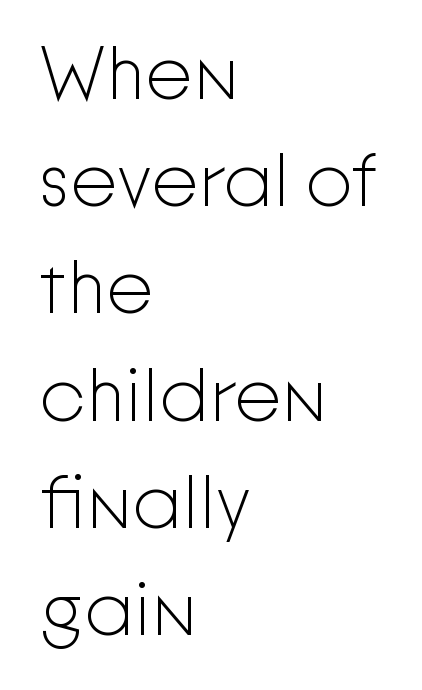
Q: Is the text bold? A: No.
Q: Is the text italic (slanted)? A: No, it is upright.
Q: Is the typeface a serif or a sans-serif typeface? A: Sans-serif.
Q: Is the text underlined? A: No.
Q: How is the paragraph aligned? A: Left-aligned.
Q: Is the spacing between letters normal or unusually wide? A: Normal.
Q: Is the spacing between lines tight, normal or loose? A: Normal.
Q: Width (condensed, normal, or wide)? A: Normal.
Q: Stroke contrast? A: Low.
Q: x-height? A: Medium.
Q: Monospaced? A: No.
